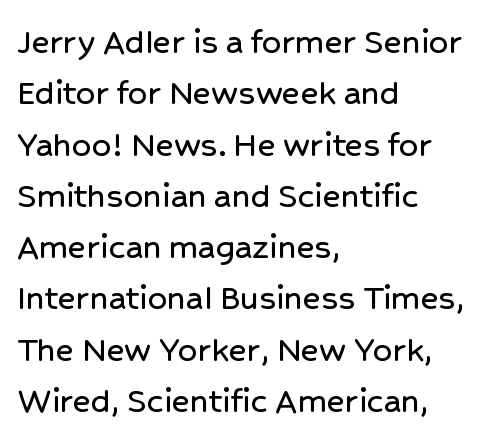
The image shows 38 px sans-serif type, upright; set left-aligned, normal line spacing (1.35x), normal letter spacing, not underlined; low stroke contrast and a medium x-height.
